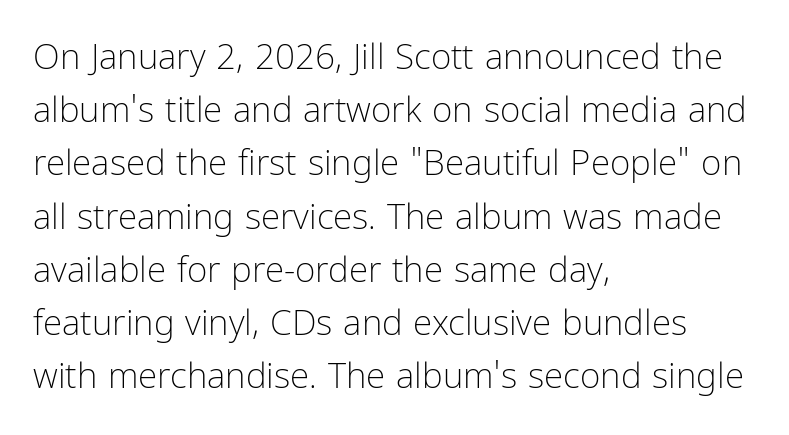
The image shows 35 px light, condensed sans-serif type, upright; set left-aligned, normal line spacing (1.52x), normal letter spacing, not underlined; low stroke contrast and a medium x-height.
